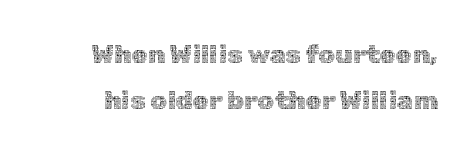
The image shows 26 px text type, upright; set line spacing 1.78x, normal letter spacing, not underlined.
